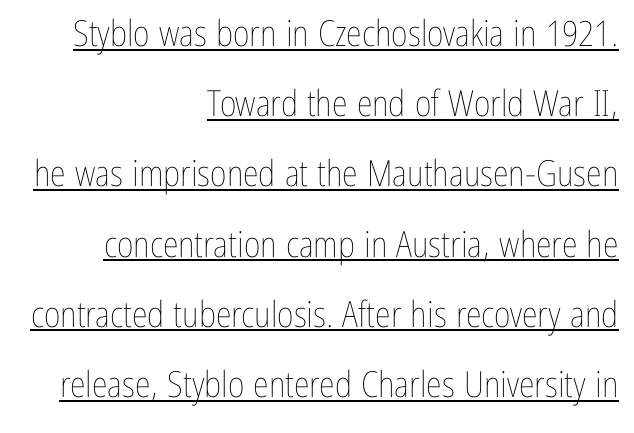
A light-to-regular cut is what we see here. Posture: upright roman. Short and long lines alike share a common ending point at right. What's the leading like? Stretched, with rows far apart.
